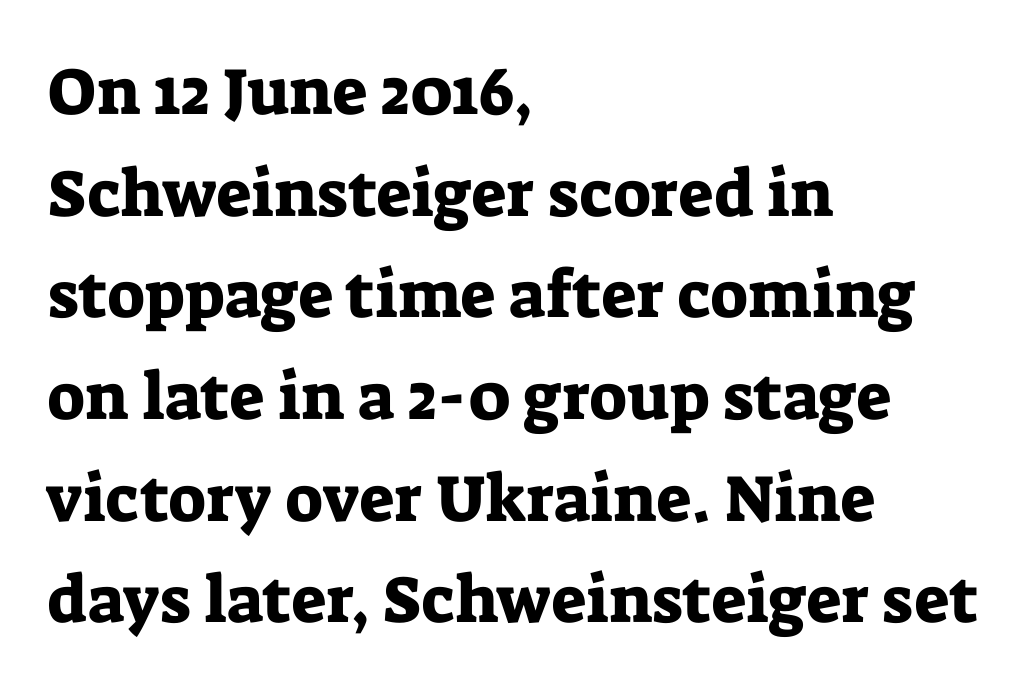
Q: Is the text italic (slanted)? A: No, it is upright.
Q: Is the typeface a serif or a sans-serif typeface? A: Serif.
Q: Is the text underlined? A: No.
Q: How is the paragraph aligned? A: Left-aligned.
Q: Is the spacing between letters normal or unusually wide? A: Normal.
Q: Is the spacing between lines tight, normal or loose? A: Normal.
Q: Width (condensed, normal, or wide)? A: Normal.
Q: Stroke contrast? A: Low.
Q: x-height? A: Medium.
Q: Monospaced? A: No.
